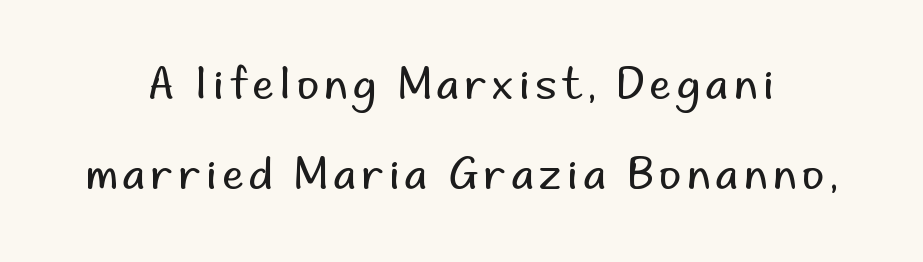
The image shows 43 px regular-weight sans-serif type, upright; set loose line spacing (2.09x), not underlined; low stroke contrast and a small x-height.
